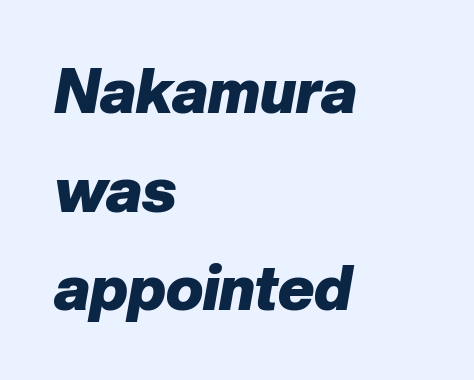
The image shows 62 px heavy type, italic (leaning right); set left-aligned, normal line spacing (1.59x), normal letter spacing, not underlined; low stroke contrast and a medium x-height.
